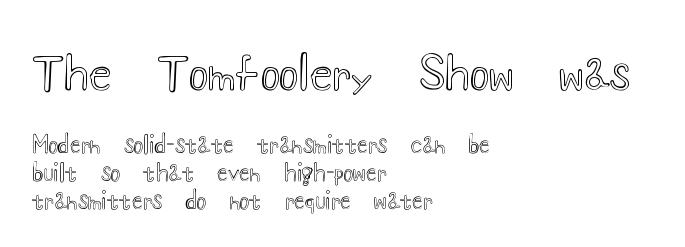
{"italic": "no", "width": "wide", "x_height": "small", "monospaced": "no", "underline": "no", "align": "left", "line_spacing_ratio": 1.21, "letter_spacing": "normal", "letter_spacing_em": 0.0, "larger_block": "first", "size_ratio": 2.0, "glyph_px": 46}
